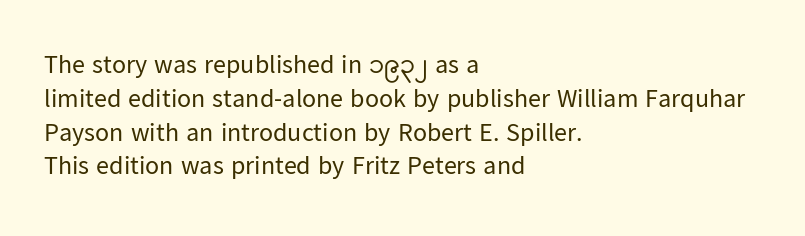
{"italic": "no", "bold": "no", "underline": "no", "align": "left", "line_spacing": "normal", "line_spacing_ratio": 1.3, "letter_spacing": "normal", "letter_spacing_em": 0.0, "glyph_px": 26}
